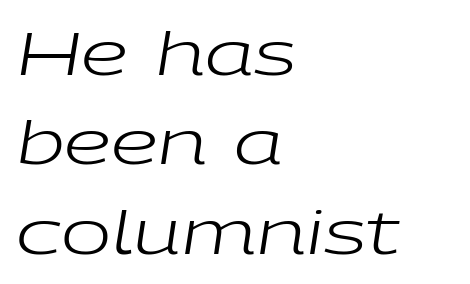
The image shows 60 px regular-weight, wide type, italic (leaning right); set left-aligned, normal line spacing (1.49x), normal letter spacing, not underlined; low stroke contrast and a medium x-height.
